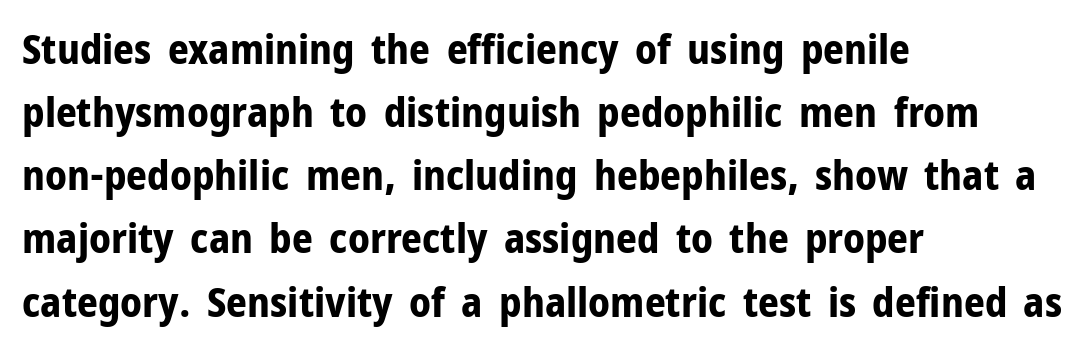
The zone under the glyphs is completely vacant. Baseline-to-baseline distance is the conventional proportion of letter height. The face used here is a sans, in the tradition of grotesques and geometrics. Compared with an ordinary text face, these strokes are far heavier — a full bold. The face used here is proportionally spaced, like ordinary book or web type.
